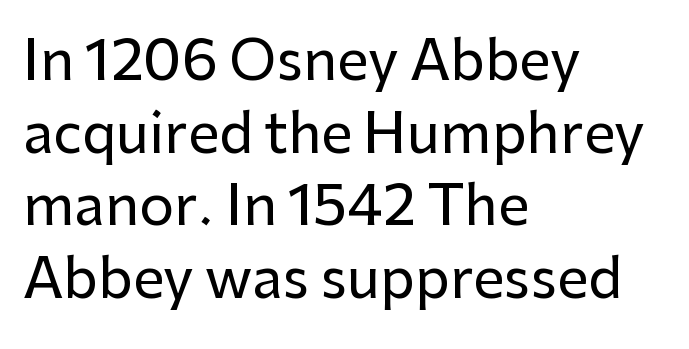
{"serif": "no", "italic": "no", "width": "normal", "stroke_contrast": "low", "x_height": "medium", "monospaced": "no", "underline": "no", "align": "left", "line_spacing": "normal", "line_spacing_ratio": 1.32, "letter_spacing": "normal", "letter_spacing_em": 0.0, "glyph_px": 55}
